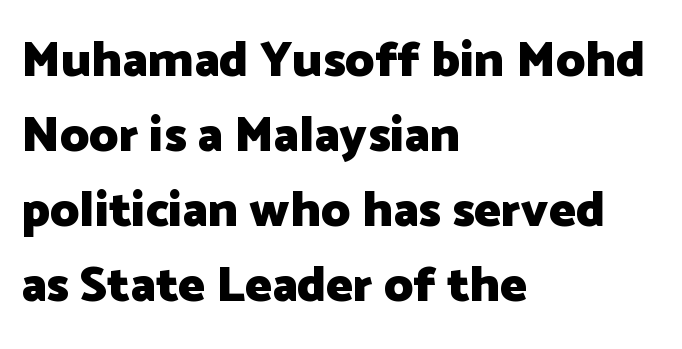
Q: Is the text bold? A: Yes.
Q: Is the text italic (slanted)? A: No, it is upright.
Q: Is the typeface a serif or a sans-serif typeface? A: Sans-serif.
Q: Is the text underlined? A: No.
Q: How is the paragraph aligned? A: Left-aligned.
Q: Is the spacing between letters normal or unusually wide? A: Normal.
Q: Is the spacing between lines tight, normal or loose? A: Normal.
Q: Width (condensed, normal, or wide)? A: Normal.
Q: Stroke contrast? A: Low.
Q: x-height? A: Medium.
Q: Monospaced? A: No.
